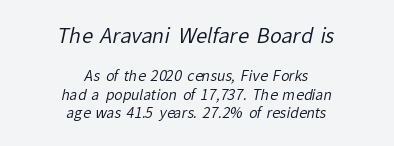
How would I describe the line gaps? Plain and ordinary. Is the block centered? Yes — each line is placed symmetrically about the middle. Tracking value appears to be zero — textbook default spacing. The words here are not underlined.
